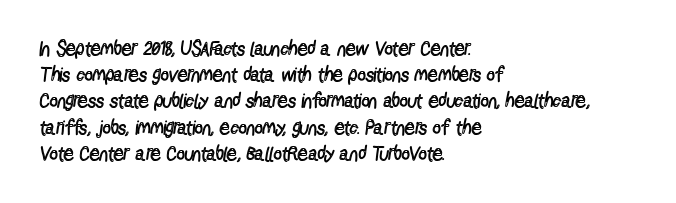
{"bold": "no", "underline": "no", "align": "left", "line_spacing": "normal", "line_spacing_ratio": 1.31, "letter_spacing": "normal", "letter_spacing_em": 0.0, "glyph_px": 20}
